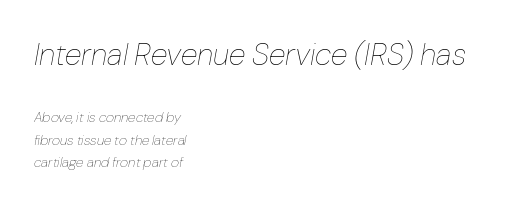
{"italic": "yes", "lean": "right", "slant_degrees": 10, "bold": "no", "weight": "thin", "width": "normal", "stroke_contrast": "low", "x_height": "medium", "monospaced": "no", "underline": "no", "align": "left", "line_spacing": "normal", "line_spacing_ratio": 1.6, "letter_spacing": "normal", "letter_spacing_em": 0.0, "larger_block": "first", "size_ratio": 2.21, "glyph_px": 31}
